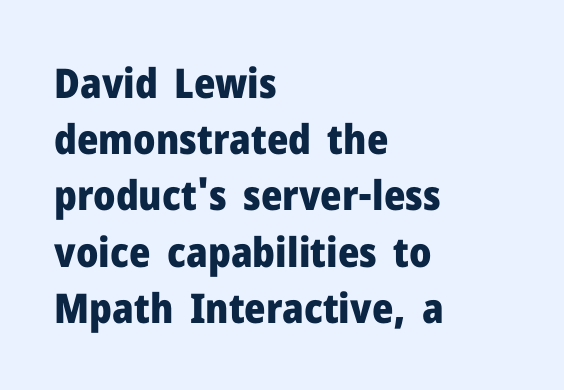
The image shows 41 px heavy sans-serif type, upright; set left-aligned, normal line spacing (1.37x), normal letter spacing, not underlined; low stroke contrast and a medium x-height.
